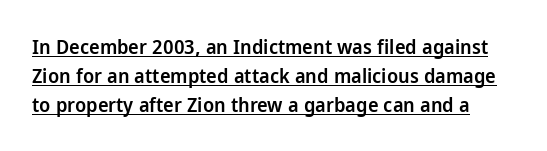
The image shows 20 px text type, upright; set normal line spacing (1.46x), normal letter spacing, underlined.
